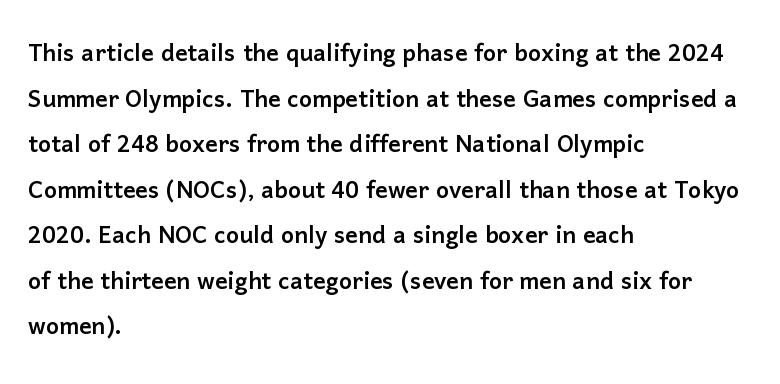
Q: Is the text italic (slanted)? A: No, it is upright.
Q: Is the typeface a serif or a sans-serif typeface? A: Sans-serif.
Q: Is the text underlined? A: No.
Q: How is the paragraph aligned? A: Left-aligned.
Q: Is the spacing between letters normal or unusually wide? A: Normal.
Q: Is the spacing between lines tight, normal or loose? A: Normal.
Q: Width (condensed, normal, or wide)? A: Normal.
Q: Stroke contrast? A: Low.
Q: x-height? A: Medium.
Q: Monospaced? A: No.
